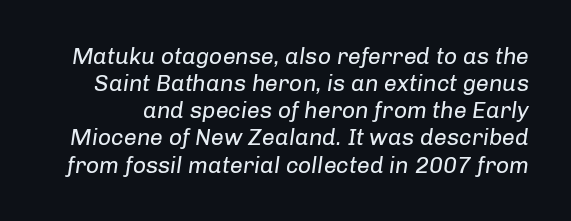
The tracking reads as untouched default to a designer's eye. Lines of text with bare space underneath. Designer's note — italics engaged. Weight class: somewhere from thin through regular.
